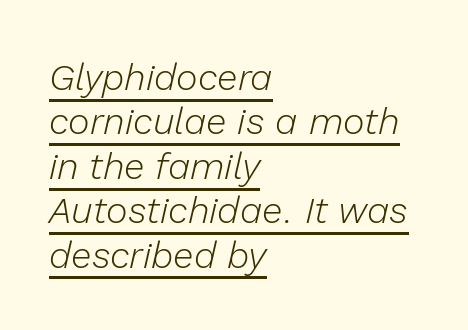
The image shows 37 px light type, italic (leaning right); set left-aligned, line spacing 1.2x, normal letter spacing, underlined; low stroke contrast and a medium x-height.
